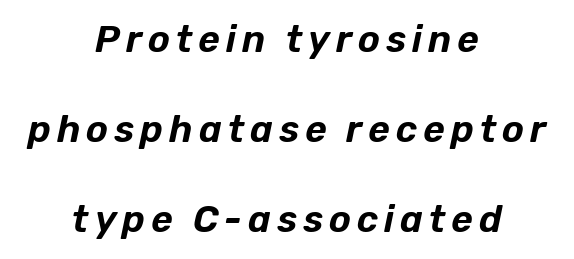
Note the varied advance widths — an 'i' is clearly narrower than an 'm'. The block of text is sparse from top to bottom, with ample space between rows. Descenders are the only things crossing below the line. The setting favours the middle, as headings and verse often do.
